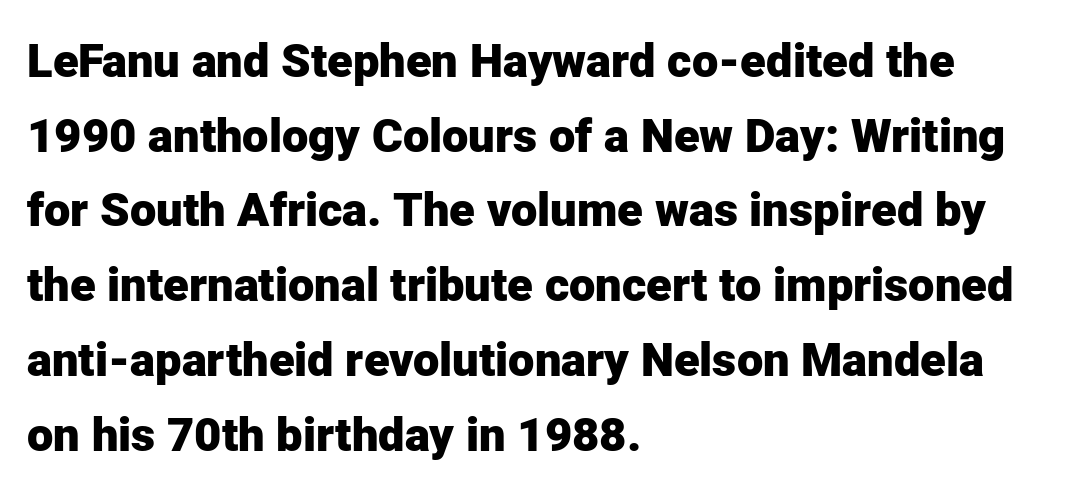
{"serif": "no", "italic": "no", "bold": "yes", "weight": "heavy", "width": "normal", "stroke_contrast": "low", "x_height": "medium", "monospaced": "no", "underline": "no", "align": "left", "line_spacing": "normal", "line_spacing_ratio": 1.59, "letter_spacing": "normal", "letter_spacing_em": 0.0, "glyph_px": 47}
